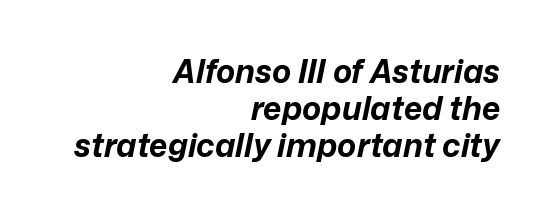
{"italic": "yes", "lean": "right", "slant_degrees": 12, "bold": "yes", "weight": "bold", "width": "normal", "stroke_contrast": "low", "x_height": "medium", "monospaced": "no", "underline": "no", "align": "right", "line_spacing": "tight", "line_spacing_ratio": 1.15, "letter_spacing": "normal", "letter_spacing_em": 0.0, "glyph_px": 32}
